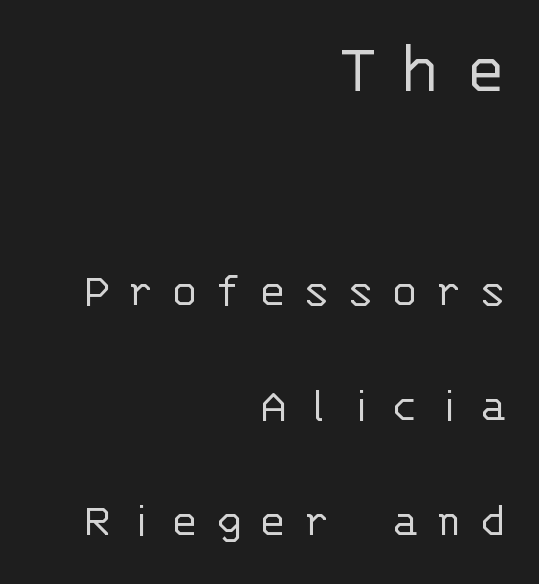
Q: Is the text bold? A: No.
Q: Is the text italic (slanted)? A: No, it is upright.
Q: Is the typeface a serif or a sans-serif typeface? A: Sans-serif.
Q: Is the text underlined? A: No.
Q: How is the paragraph aligned? A: Right-aligned.
Q: Is the spacing between letters normal or unusually wide? A: Unusually wide.
Q: Is the spacing between lines tight, normal or loose? A: Loose.
Q: Which block of text is set in a larger size, the first (top) or the second (bottom)? A: The first (top) one.
Q: Width (condensed, normal, or wide)? A: Normal.
Q: Stroke contrast? A: Low.
Q: x-height? A: Large.
Q: Monospaced? A: Yes.
